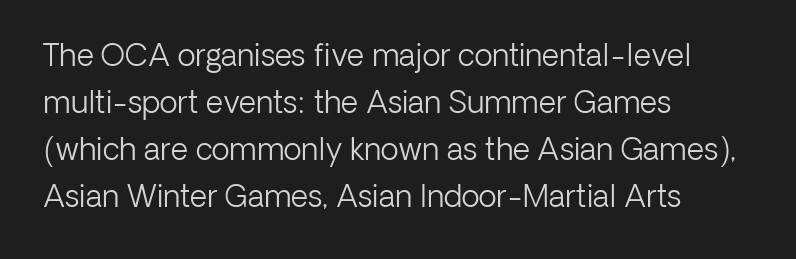
The image shows 30 px light sans-serif type, upright; set left-aligned, normal line spacing (1.57x), normal letter spacing, not underlined; low stroke contrast and a medium x-height.
